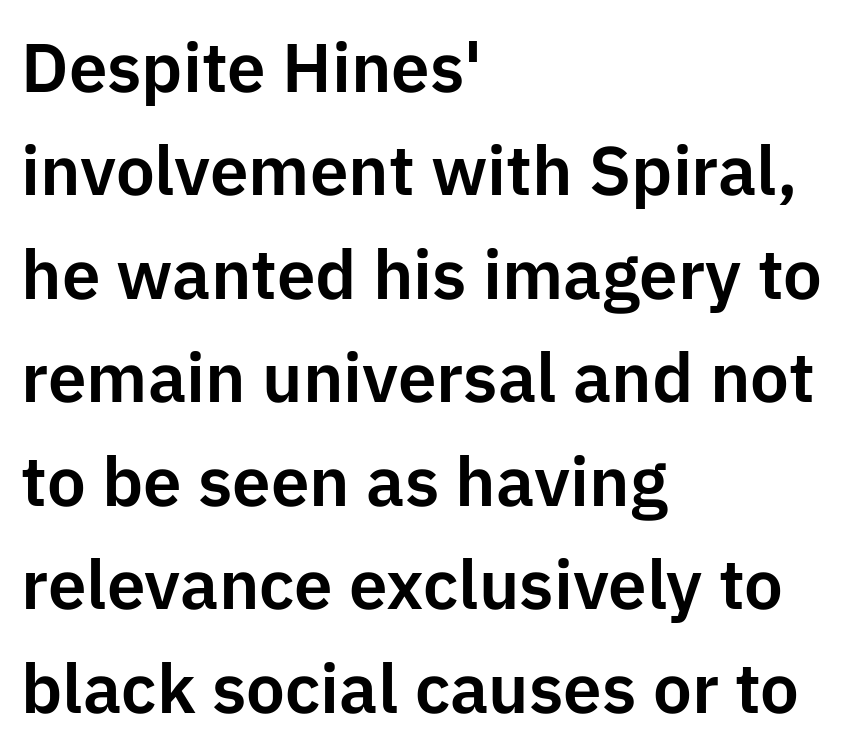
{"serif": "no", "italic": "no", "width": "normal", "stroke_contrast": "low", "x_height": "medium", "monospaced": "no", "underline": "no", "align": "left", "line_spacing": "normal", "line_spacing_ratio": 1.5, "letter_spacing": "normal", "letter_spacing_em": 0.0, "glyph_px": 69}
